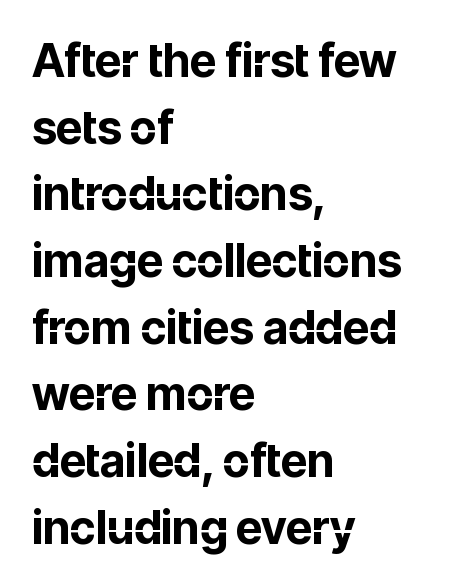
What's the leading like? Ordinary, nothing unusual. You can tell it's not italic because the verticals are truly vertical. Teacher's note: observe the even left margin — that is flush-left alignment. A bare baseline throughout the passage. Notice how thick the strokes are: this is what a full bold looks like.
